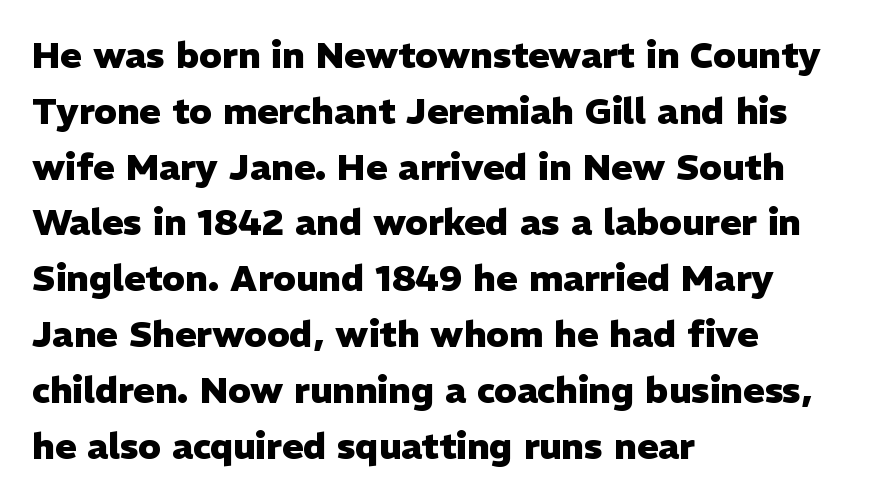
Q: Is the text bold? A: Yes.
Q: Is the text italic (slanted)? A: No, it is upright.
Q: Is the typeface a serif or a sans-serif typeface? A: Sans-serif.
Q: Is the text underlined? A: No.
Q: How is the paragraph aligned? A: Left-aligned.
Q: Is the spacing between letters normal or unusually wide? A: Normal.
Q: Is the spacing between lines tight, normal or loose? A: Normal.
Q: Width (condensed, normal, or wide)? A: Normal.
Q: Stroke contrast? A: Low.
Q: x-height? A: Medium.
Q: Monospaced? A: No.
